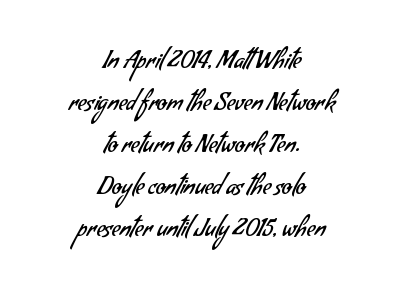
Q: Is the text bold? A: No.
Q: Is the text underlined? A: No.
Q: How is the paragraph aligned? A: Centered.
Q: Is the spacing between letters normal or unusually wide? A: Normal.
